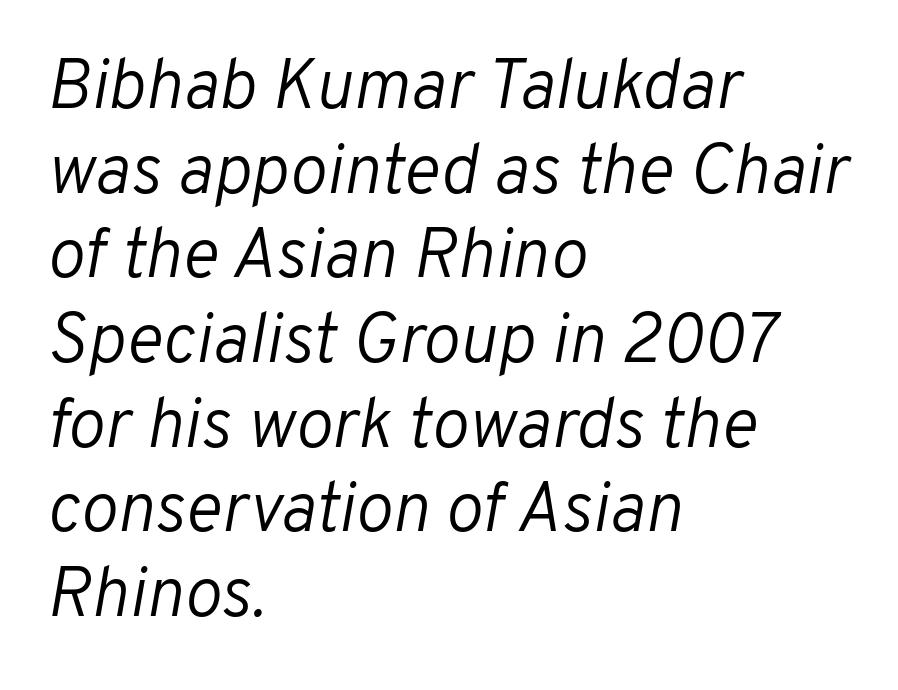
Designer's note — italics engaged. The paragraph has a hard left edge and a soft right edge. Lines of text with bare space underneath. Do the characters align in a grid? No, the font is proportional. These glyphs show unthickened strokes, regular width or finer.
